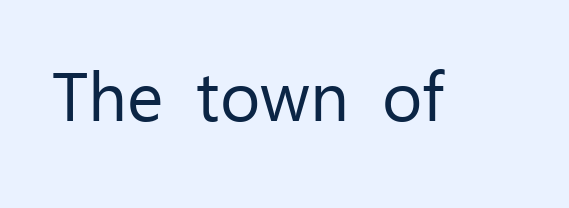
Q: Is the text bold? A: No.
Q: Is the text italic (slanted)? A: No, it is upright.
Q: Is the typeface a serif or a sans-serif typeface? A: Sans-serif.
Q: Is the text underlined? A: No.
Q: Is the spacing between letters normal or unusually wide? A: Normal.
Q: Width (condensed, normal, or wide)? A: Normal.
Q: Stroke contrast? A: Low.
Q: x-height? A: Medium.
Q: Monospaced? A: No.
